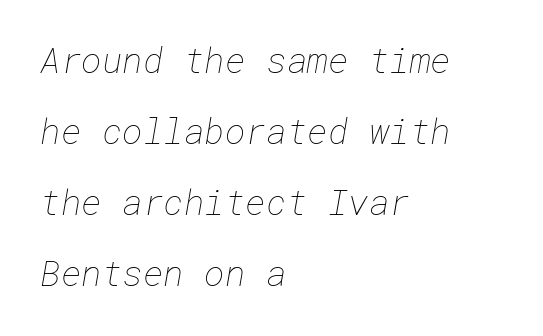
{"bold": "no", "weight": "thin", "width": "normal", "stroke_contrast": "low", "x_height": "medium", "underline": "no", "align": "left", "line_spacing": "loose", "line_spacing_ratio": 2.03, "letter_spacing": "normal", "letter_spacing_em": 0.0, "glyph_px": 35}
